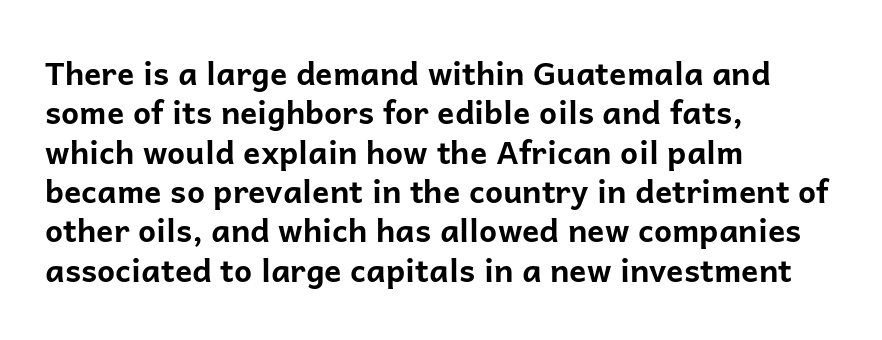
The image shows 32 px bold sans-serif type, upright; set left-aligned, line spacing 1.23x, normal letter spacing, not underlined; low stroke contrast and a medium x-height.
